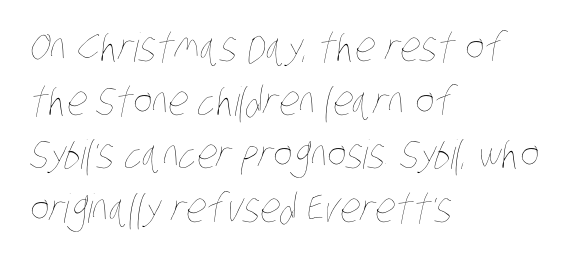
Q: Is the text bold? A: No.
Q: Is the text underlined? A: No.
Q: How is the paragraph aligned? A: Left-aligned.
Q: Is the spacing between letters normal or unusually wide? A: Normal.
Q: Is the spacing between lines tight, normal or loose? A: Normal.
Q: Width (condensed, normal, or wide)? A: Condensed.
Q: Stroke contrast? A: Low.
Q: x-height? A: Large.
Q: Monospaced? A: No.
